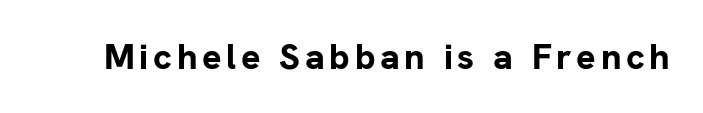
The image shows 36 px bold sans-serif type, upright; set not underlined; low stroke contrast and a medium x-height.
